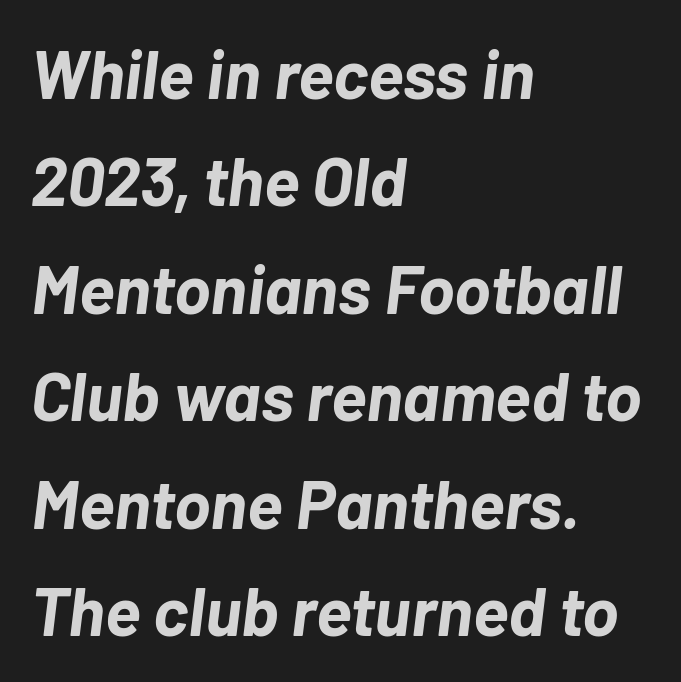
Q: Is the text bold? A: Yes.
Q: Is the text italic (slanted)? A: Yes, it leans right by about 7 degrees.
Q: Is the text underlined? A: No.
Q: How is the paragraph aligned? A: Left-aligned.
Q: Is the spacing between letters normal or unusually wide? A: Normal.
Q: Is the spacing between lines tight, normal or loose? A: Normal.
Q: Width (condensed, normal, or wide)? A: Normal.
Q: Stroke contrast? A: Low.
Q: x-height? A: Medium.
Q: Monospaced? A: No.
